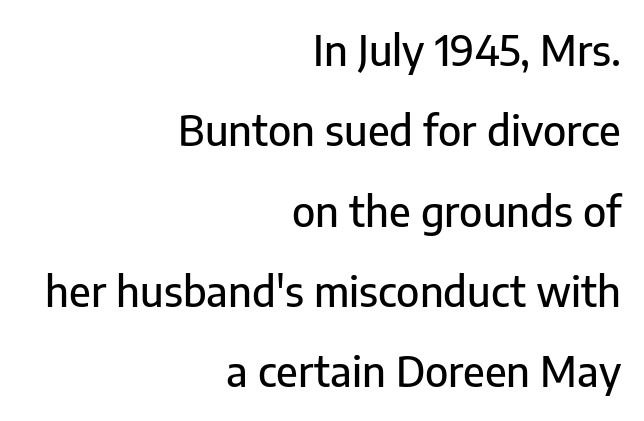
Q: Is the text italic (slanted)? A: No, it is upright.
Q: Is the typeface a serif or a sans-serif typeface? A: Sans-serif.
Q: Is the text underlined? A: No.
Q: How is the paragraph aligned? A: Right-aligned.
Q: Is the spacing between letters normal or unusually wide? A: Normal.
Q: Is the spacing between lines tight, normal or loose? A: Loose.
Q: Width (condensed, normal, or wide)? A: Normal.
Q: Stroke contrast? A: Low.
Q: x-height? A: Medium.
Q: Monospaced? A: No.
